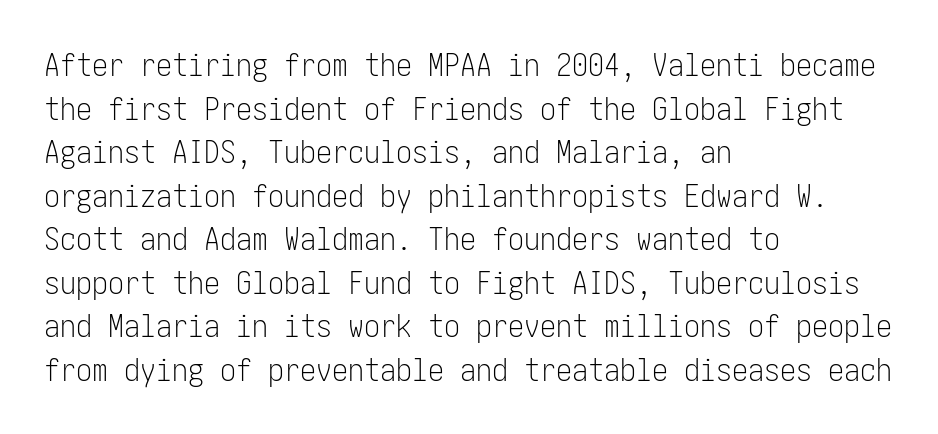
{"serif": "no", "italic": "no", "bold": "no", "weight": "light", "width": "condensed", "stroke_contrast": "low", "x_height": "medium", "underline": "no", "align": "left", "line_spacing": "normal", "line_spacing_ratio": 1.36, "letter_spacing": "normal", "letter_spacing_em": 0.0, "glyph_px": 32}
